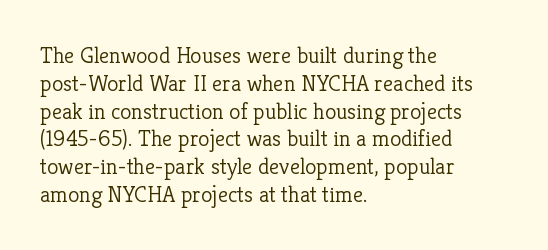
The image shows 23 px text type, upright; set left-aligned, line spacing 1.21x, normal letter spacing, not underlined.
